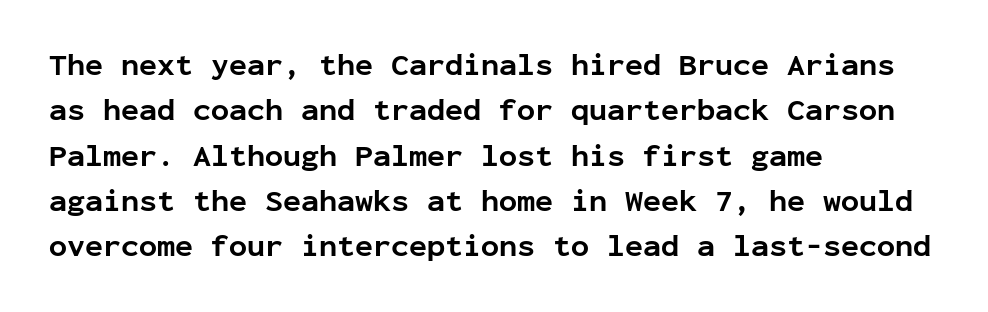
These lines are set flush left with a ragged right edge. Compared with typical body copy, the letter spacing here is the same. Unlike italic type, these characters show no tilt at all. Spacing verdict: monospaced, one width for all characters. I'd describe the lettering as bold — thick and assertive. Each letter's strokes conclude bluntly, with no projecting serifs.
